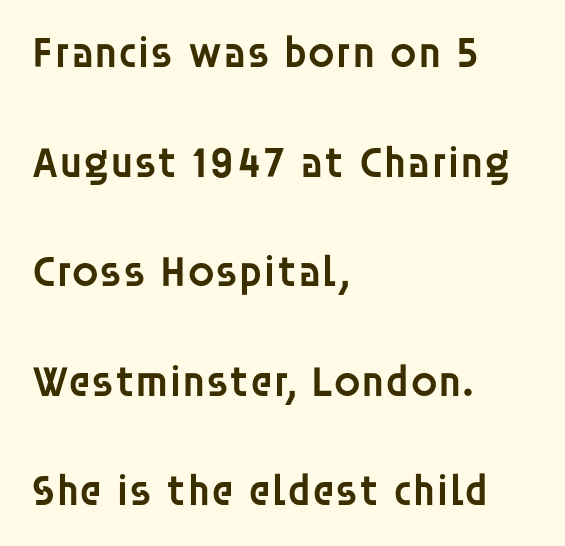
The image shows 44 px semibold sans-serif type, upright; set left-aligned, loose line spacing (2.49x), normal letter spacing, not underlined; low stroke contrast and a large x-height.
